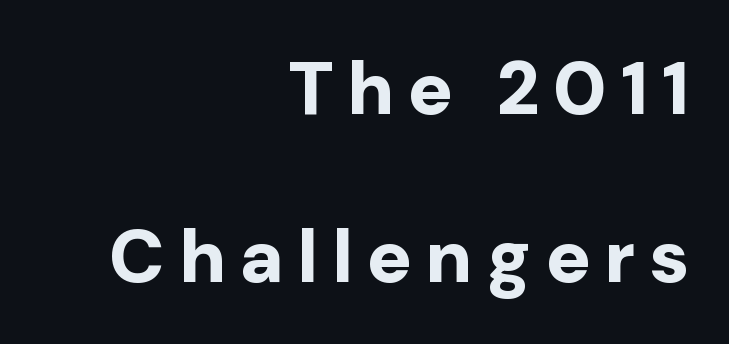
{"serif": "no", "italic": "no", "bold": "yes", "weight": "bold", "width": "normal", "stroke_contrast": "low", "x_height": "medium", "monospaced": "no", "underline": "no", "align": "right", "line_spacing": "loose", "line_spacing_ratio": 2.24, "glyph_px": 75}
